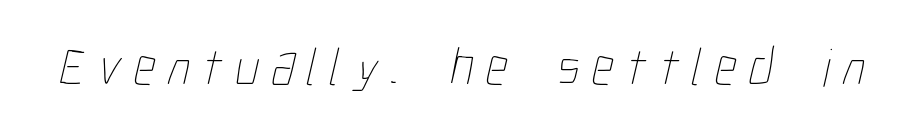
{"bold": "no", "weight": "thin", "width": "condensed", "stroke_contrast": "low", "x_height": "medium", "monospaced": "no", "underline": "no", "letter_spacing": "wide", "letter_spacing_em": 0.23, "glyph_px": 54}
